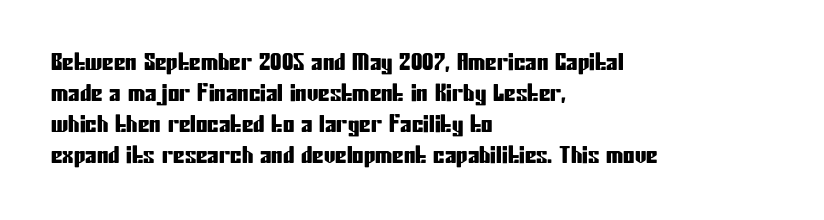
{"italic": "no", "underline": "no", "align": "left", "line_spacing": "normal", "line_spacing_ratio": 1.35, "letter_spacing": "normal", "letter_spacing_em": 0.0, "glyph_px": 23}
